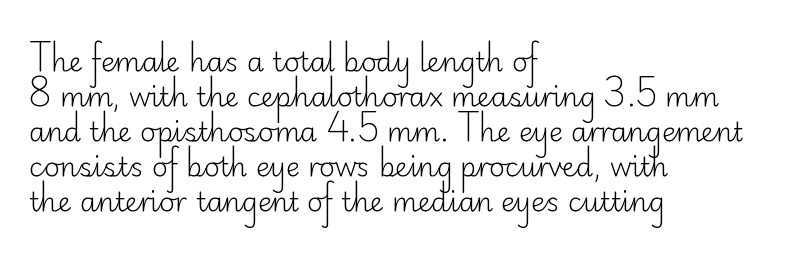
Style check: upright. Plain, unruled lines of type. The paragraph has a hard left edge and a soft right edge. This rendering leaves character spacing at its baseline value. A typesetter would call this leading conventional body-copy spacing. These glyphs show unthickened strokes, regular width or finer.
